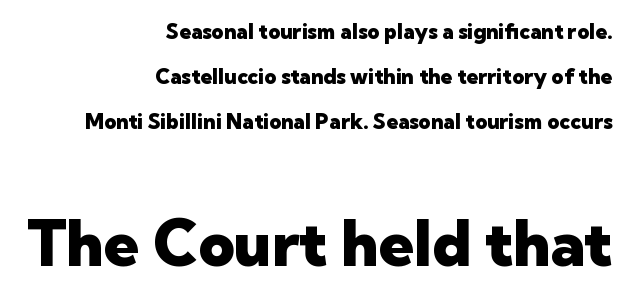
Q: Is the text bold? A: Yes.
Q: Is the text italic (slanted)? A: No, it is upright.
Q: Is the typeface a serif or a sans-serif typeface? A: Sans-serif.
Q: Is the text underlined? A: No.
Q: How is the paragraph aligned? A: Right-aligned.
Q: Is the spacing between letters normal or unusually wide? A: Normal.
Q: Is the spacing between lines tight, normal or loose? A: Loose.
Q: Which block of text is set in a larger size, the first (top) or the second (bottom)? A: The second (bottom) one.
Q: Width (condensed, normal, or wide)? A: Normal.
Q: Stroke contrast? A: Low.
Q: x-height? A: Medium.
Q: Monospaced? A: No.
